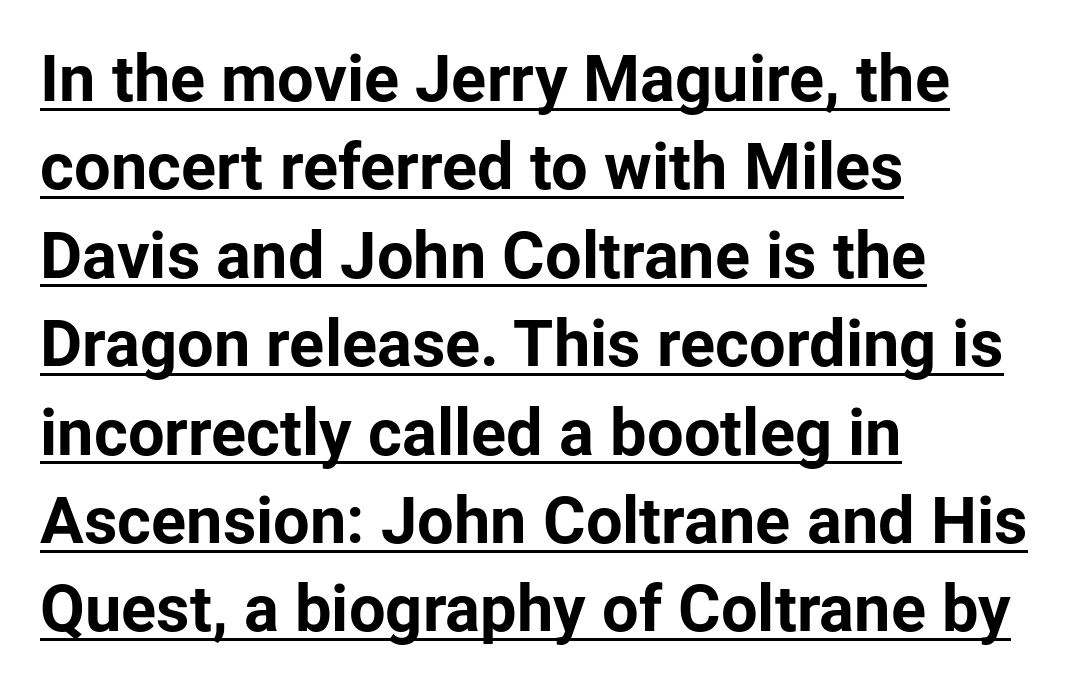
Does a line run under the words? Yes, clearly. Summary of weight: heavy, a full bold. Left-aligned paragraph, ragged on the right. Note: no serifs on the glyphs. A typesetter would call this proportional, since set widths differ per character. In terms of letterspacing, this is plain default setting.
